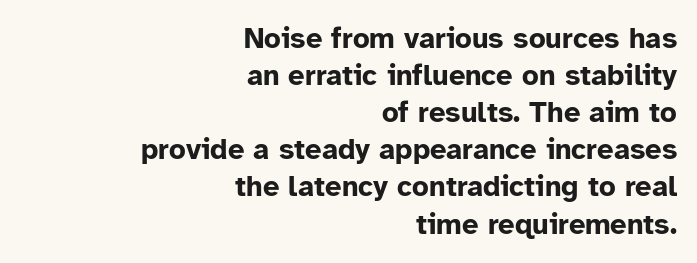
These lines keep a tight, regular rhythm from letter to letter. A normal amount of white space separates one row of letters from the next. Posture: upright roman. Only glyphs here, with clear space below each row.
